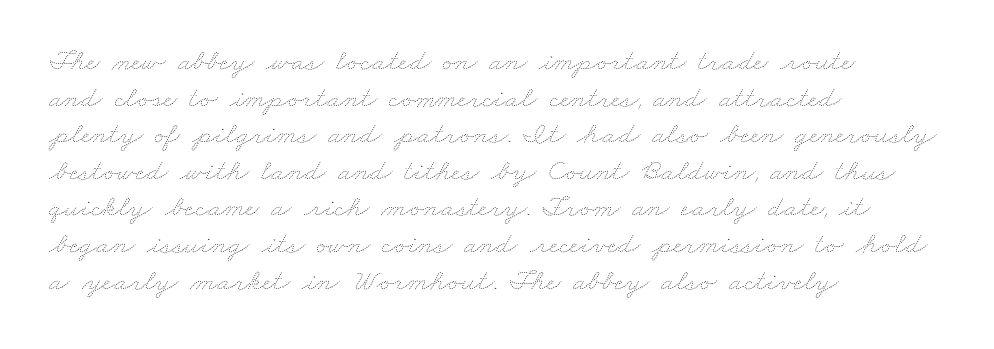
The specimen omits any rule beneath the text block's lines. Is the block centered? No — it sits flush against the left margin. These lines are rendered in a variable-pitch font. Characters follow at the spacing the type designer built in.
